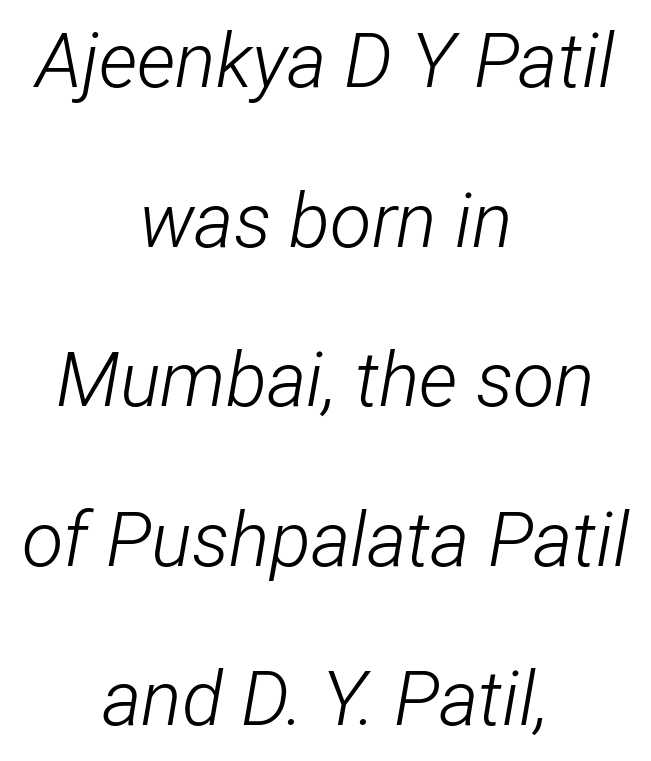
{"italic": "yes", "lean": "right", "slant_degrees": 12, "bold": "no", "weight": "light", "width": "condensed", "stroke_contrast": "low", "x_height": "medium", "monospaced": "no", "underline": "no", "align": "center", "line_spacing": "loose", "line_spacing_ratio": 2.1, "letter_spacing": "normal", "letter_spacing_em": 0.0, "glyph_px": 76}
